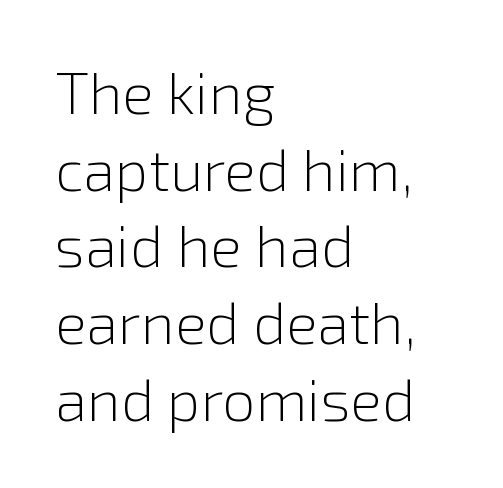
The lines sit at an ordinary, default distance from one another. One-word summary of the alignment: left. Tracking here is standard; glyphs follow each other at the usual distance. Ink coverage per letter is moderate at most. Proportional: the letters do not fall into vertical columns. The lettering holds an erect, upright posture throughout.
